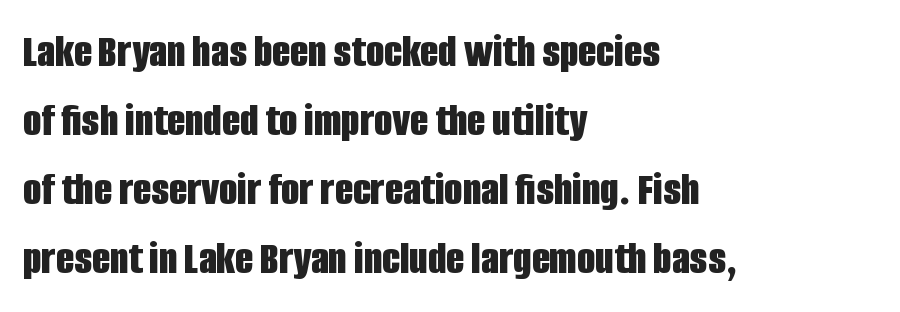
The image shows 47 px bold, condensed sans-serif type, upright; set left-aligned, normal line spacing (1.47x), normal letter spacing, not underlined; low stroke contrast and a large x-height.
